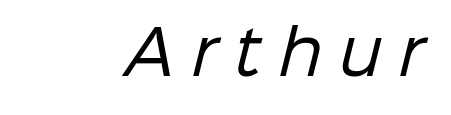
Q: Is the text bold? A: No.
Q: Is the typeface a serif or a sans-serif typeface? A: Sans-serif.
Q: Is the text underlined? A: No.
Q: Is the spacing between letters normal or unusually wide? A: Unusually wide.
Q: Width (condensed, normal, or wide)? A: Normal.
Q: Stroke contrast? A: Low.
Q: x-height? A: Medium.
Q: Monospaced? A: No.
